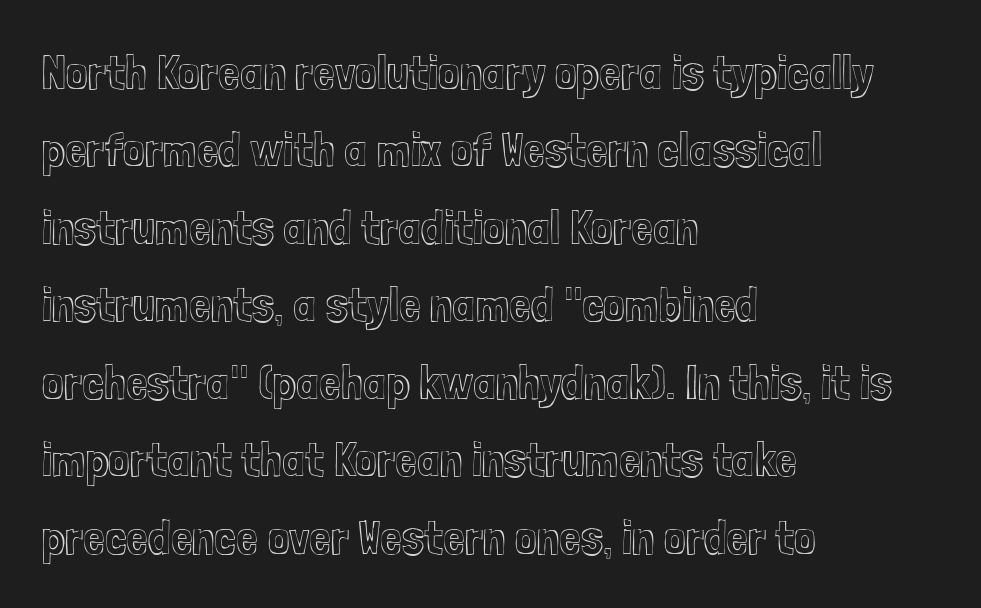
Q: Is the text italic (slanted)? A: No, it is upright.
Q: Is the text underlined? A: No.
Q: How is the paragraph aligned? A: Left-aligned.
Q: Is the spacing between letters normal or unusually wide? A: Normal.
Q: Is the spacing between lines tight, normal or loose? A: Normal.
Q: Width (condensed, normal, or wide)? A: Condensed.
Q: x-height? A: Medium.
Q: Monospaced? A: No.
